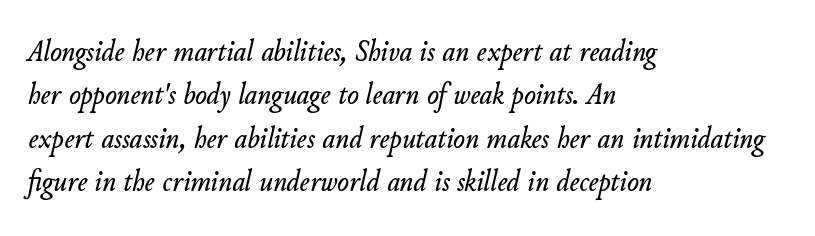
Q: Is the text italic (slanted)? A: Yes, it leans right by about 11 degrees.
Q: Is the text underlined? A: No.
Q: How is the paragraph aligned? A: Left-aligned.
Q: Is the spacing between letters normal or unusually wide? A: Normal.
Q: Is the spacing between lines tight, normal or loose? A: Normal.
Q: Width (condensed, normal, or wide)? A: Normal.
Q: Stroke contrast? A: Low.
Q: x-height? A: Small.
Q: Monospaced? A: No.
